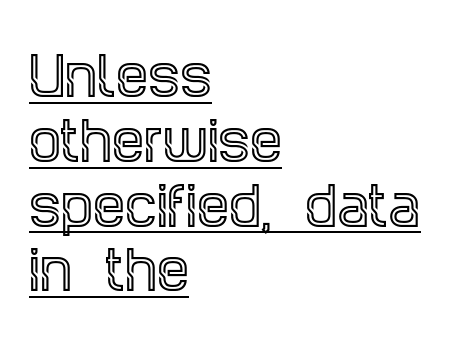
{"serif": "yes", "italic": "no", "width": "condensed", "x_height": "large", "monospaced": "no", "underline": "yes", "align": "left", "line_spacing": "normal", "line_spacing_ratio": 1.27, "letter_spacing": "normal", "letter_spacing_em": 0.0, "glyph_px": 51}
